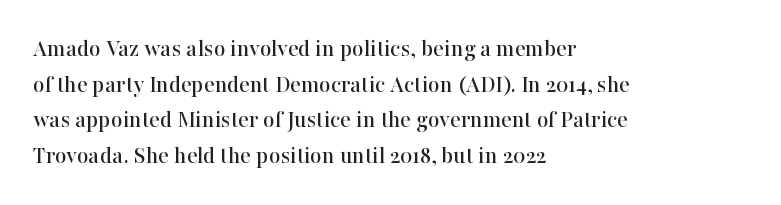
The image shows 25 px text type, upright; set left-aligned, normal line spacing (1.43x), normal letter spacing, not underlined.
